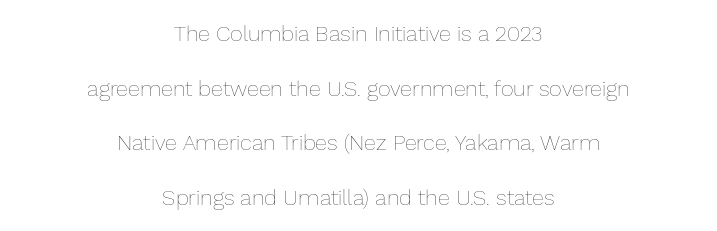
{"italic": "no", "bold": "no", "underline": "no", "align": "center", "line_spacing": "loose", "line_spacing_ratio": 2.48, "letter_spacing": "normal", "letter_spacing_em": 0.0, "glyph_px": 22}
